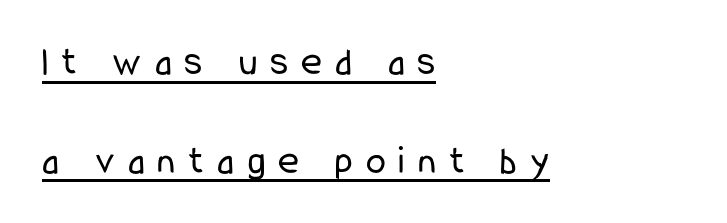
{"serif": "no", "italic": "no", "bold": "no", "weight": "regular", "width": "condensed", "stroke_contrast": "low", "x_height": "medium", "monospaced": "no", "underline": "yes", "align": "left", "line_spacing": "loose", "line_spacing_ratio": 2.47, "letter_spacing": "wide", "letter_spacing_em": 0.33, "glyph_px": 40}
